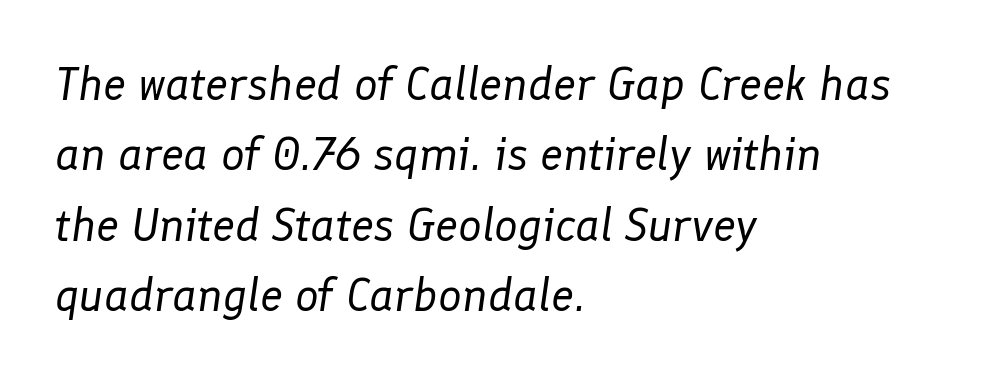
The image shows 47 px regular-weight type, italic (leaning right); set left-aligned, normal line spacing (1.5x), normal letter spacing, not underlined; low stroke contrast and a medium x-height.
